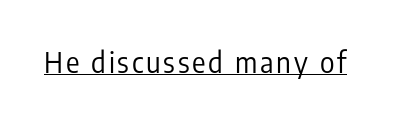
No feet cap the strokes, marking this as sans-serif type. The weight would be labelled regular, book, light, or lighter still. The passage shown is typed in a proportional face where columns would drift. Looks like someone drew a line under every word here. The letters stand straight up with perfectly vertical stems.
